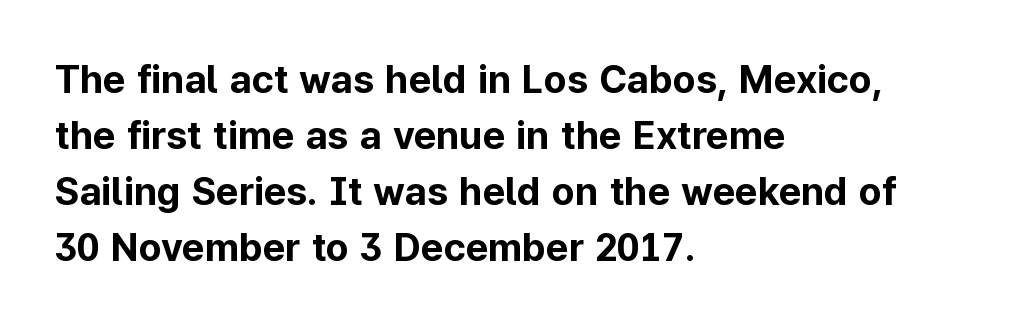
In terms of posture, this sample is upright. Interline gaps are of average width in this sample. This sample is left-justified, so line endings fall wherever the words run out. The passage shown has conventional tracking throughout.
